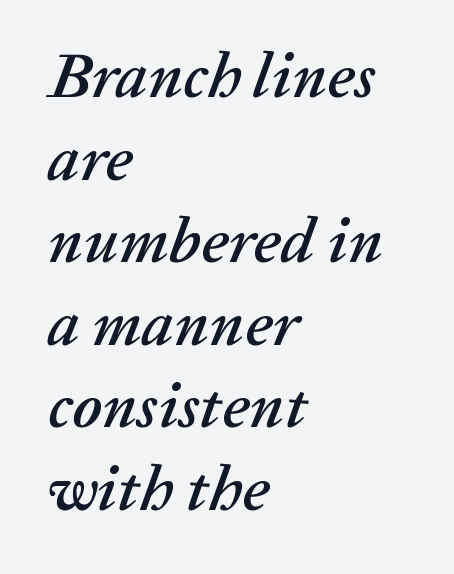
{"italic": "yes", "lean": "right", "slant_degrees": 20, "width": "normal", "stroke_contrast": "low", "x_height": "medium", "monospaced": "no", "underline": "no", "align": "left", "line_spacing": "normal", "line_spacing_ratio": 1.29, "letter_spacing": "normal", "letter_spacing_em": 0.0, "glyph_px": 64}
